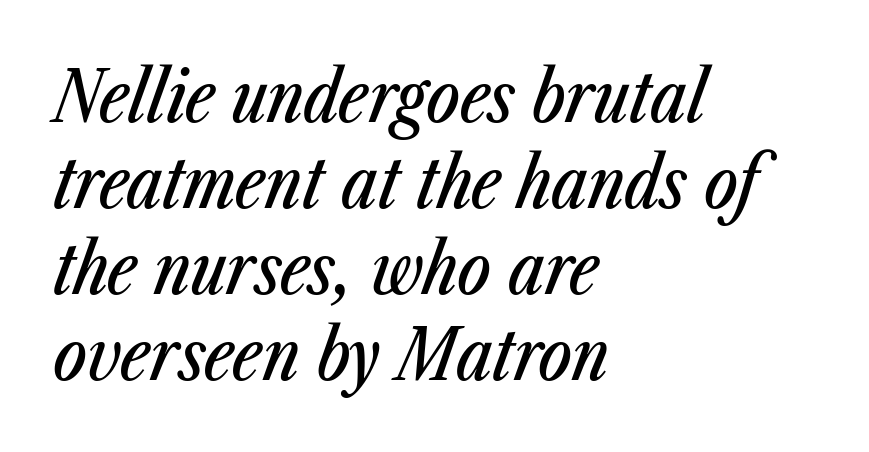
Q: Is the text italic (slanted)? A: Yes, it leans right by about 23 degrees.
Q: Is the text underlined? A: No.
Q: How is the paragraph aligned? A: Left-aligned.
Q: Is the spacing between letters normal or unusually wide? A: Normal.
Q: Width (condensed, normal, or wide)? A: Condensed.
Q: Stroke contrast? A: Low.
Q: x-height? A: Medium.
Q: Monospaced? A: No.
